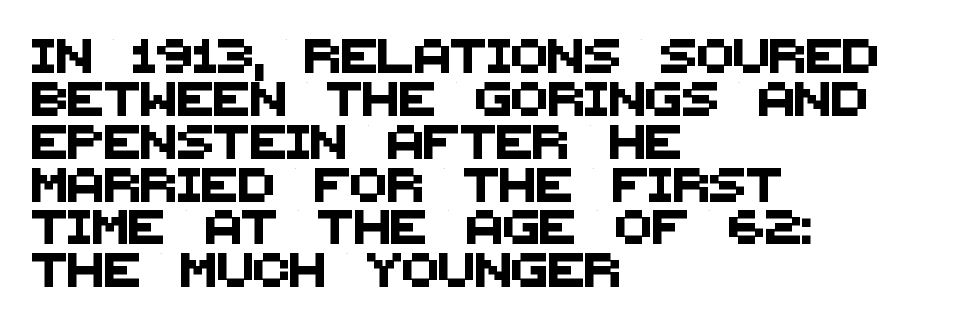
The image shows 34 px sans-serif type; set left-aligned, normal line spacing (1.26x), normal letter spacing, not underlined; medium stroke contrast and a large x-height.
